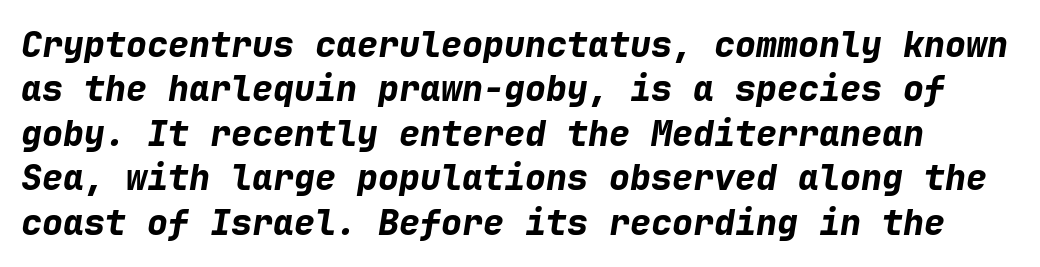
The horizontal fit of the characters is conventional and even. Is this a fixed-width face? Yes — each glyph sits in an identical cell. Does the weight exceed regular? Yes, all the way to bold. Decoration check: the copy has no underline. The passage shown leans; its letterforms are oblique.
